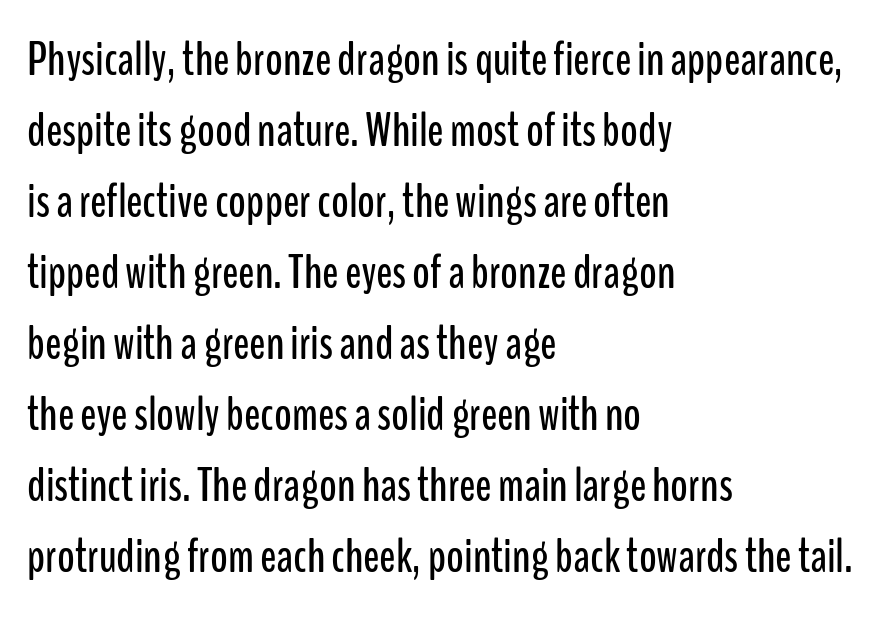
Q: Is the text italic (slanted)? A: No, it is upright.
Q: Is the typeface a serif or a sans-serif typeface? A: Sans-serif.
Q: Is the text underlined? A: No.
Q: How is the paragraph aligned? A: Left-aligned.
Q: Is the spacing between letters normal or unusually wide? A: Normal.
Q: Is the spacing between lines tight, normal or loose? A: Normal.
Q: Width (condensed, normal, or wide)? A: Condensed.
Q: Stroke contrast? A: Low.
Q: x-height? A: Medium.
Q: Monospaced? A: No.
